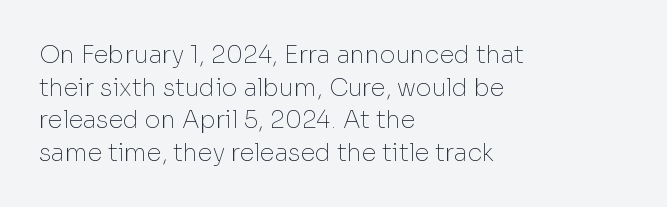
Plain, unruled lines of type. Ordinary non-slanted type is in use. Does extra space separate the letters? No, they use regular spacing. This is not heavy type; no bold has been used. These lines sit exactly where default settings would place them. Reading down the block, your eye returns to a fixed left position each line.
